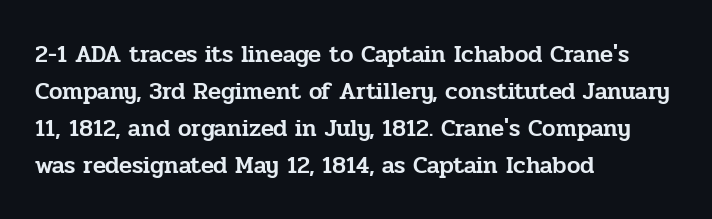
This is roman type, the default non-slanted kind. The lines in this sample share a left origin and differ only in where they stop. Glance below the letters and you will spot only blank space. The line-height multiplier appears to be the usual default. No extra tracking has been applied to these lines.
